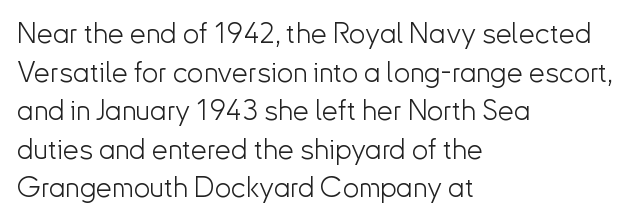
Q: Is the text bold? A: No.
Q: Is the text italic (slanted)? A: No, it is upright.
Q: Is the typeface a serif or a sans-serif typeface? A: Sans-serif.
Q: Is the text underlined? A: No.
Q: How is the paragraph aligned? A: Left-aligned.
Q: Is the spacing between letters normal or unusually wide? A: Normal.
Q: Is the spacing between lines tight, normal or loose? A: Normal.
Q: Width (condensed, normal, or wide)? A: Normal.
Q: Stroke contrast? A: Low.
Q: x-height? A: Small.
Q: Monospaced? A: No.
